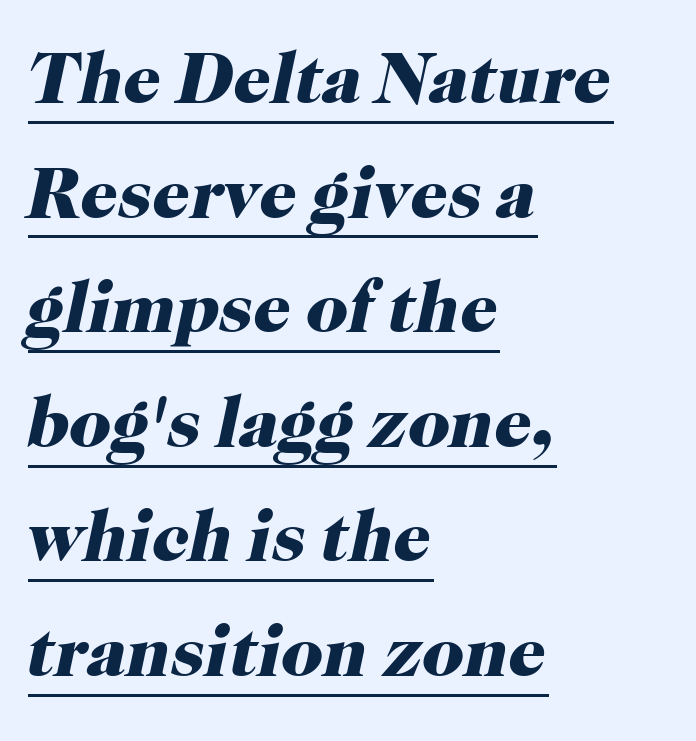
Tracking here is standard; glyphs follow each other at the usual distance. The vertical gap from one line to the next is medium. Glance below the letters and you will spot a drawn line. Proportional: the letters do not fall into vertical columns. The passage is arranged the way most books set body copy — flush left.
